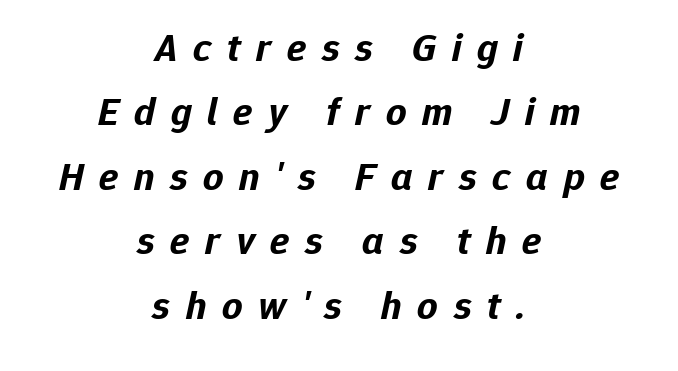
Q: Is the text bold? A: Yes.
Q: Is the text italic (slanted)? A: Yes, it leans right by about 12 degrees.
Q: Is the text underlined? A: No.
Q: How is the paragraph aligned? A: Centered.
Q: Is the spacing between letters normal or unusually wide? A: Unusually wide.
Q: Is the spacing between lines tight, normal or loose? A: Normal.
Q: Width (condensed, normal, or wide)? A: Normal.
Q: Stroke contrast? A: Low.
Q: x-height? A: Medium.
Q: Monospaced? A: No.
